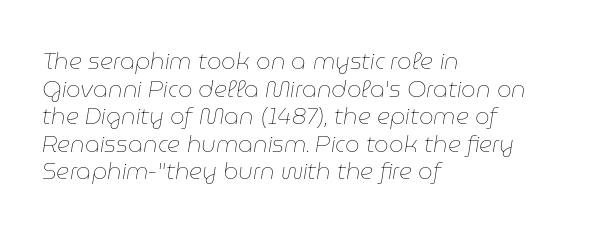
Line starts are locked; line ends wander. Look at the tracking — it's just the regular setting, nothing added. Heaviness? Minimal to ordinary, like unemphasized prose. Beneath every word, the page is bare. This sample uses an oblique cut, with every glyph tilted off the vertical.
